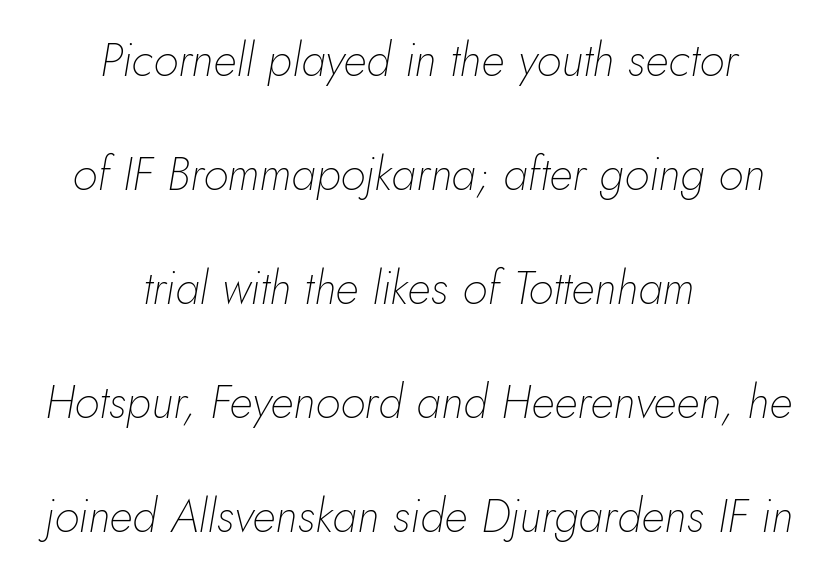
The image shows 46 px thin type, italic (leaning right); set centered, loose line spacing (2.48x), normal letter spacing, not underlined; low stroke contrast and a small x-height.
